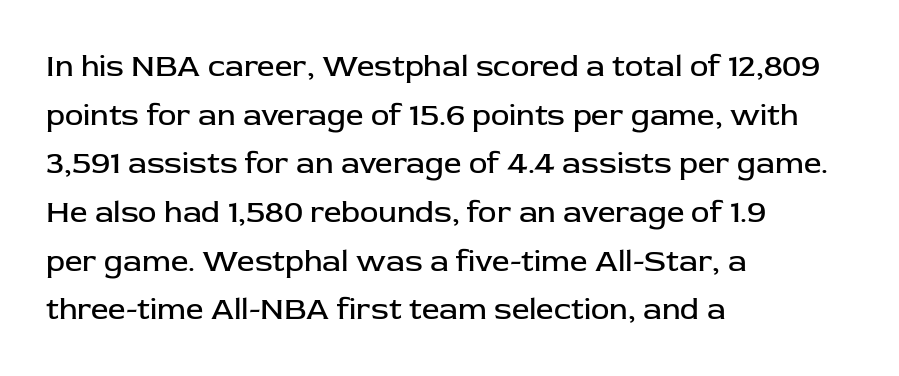
Compared with a typical body face, this is equally light or lighter still. Teacher's note: observe the even left margin — that is flush-left alignment. Is this a fixed-width face? No — the glyphs have proportional, varying widths. The letters stand straight up with perfectly vertical stems. This sample uses plain, unmodified letter spacing.
